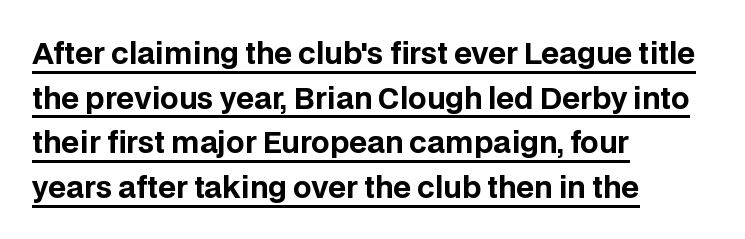
The image shows 29 px bold sans-serif type, upright; set left-aligned, normal line spacing (1.54x), normal letter spacing, underlined; low stroke contrast and a large x-height.
